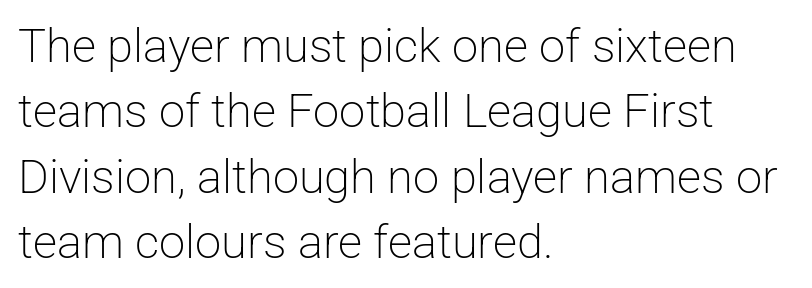
Q: Is the text bold? A: No.
Q: Is the text italic (slanted)? A: No, it is upright.
Q: Is the typeface a serif or a sans-serif typeface? A: Sans-serif.
Q: Is the text underlined? A: No.
Q: How is the paragraph aligned? A: Left-aligned.
Q: Is the spacing between letters normal or unusually wide? A: Normal.
Q: Is the spacing between lines tight, normal or loose? A: Normal.
Q: Width (condensed, normal, or wide)? A: Normal.
Q: Stroke contrast? A: Low.
Q: x-height? A: Medium.
Q: Monospaced? A: No.
